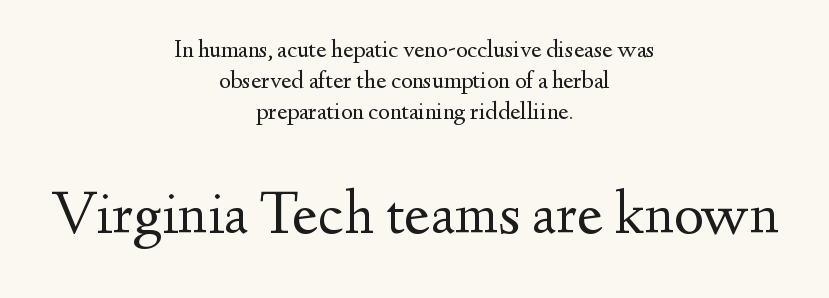
Clear beneath every line of the passage. One-word summary of the alignment: center. In terms of letterform style, serifs are clearly present. Does extra space separate the letters? No, they use regular spacing. Posture: upright roman. Varying glyph widths throughout — classic text-font behaviour.
